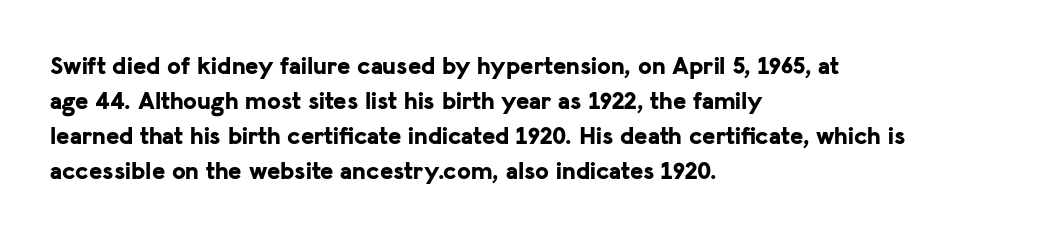
Nope, not italic — everything's standing straight. Regular leading. Teacher's note: observe the even left margin — that is flush-left alignment. The space beneath each line is pristine and unruled. Glyph-to-glyph distance matches everyday printed text.
